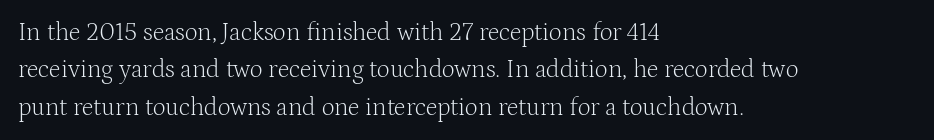
Q: Is the text bold? A: No.
Q: Is the text italic (slanted)? A: No, it is upright.
Q: Is the text underlined? A: No.
Q: How is the paragraph aligned? A: Left-aligned.
Q: Is the spacing between letters normal or unusually wide? A: Normal.
Q: Is the spacing between lines tight, normal or loose? A: Normal.
